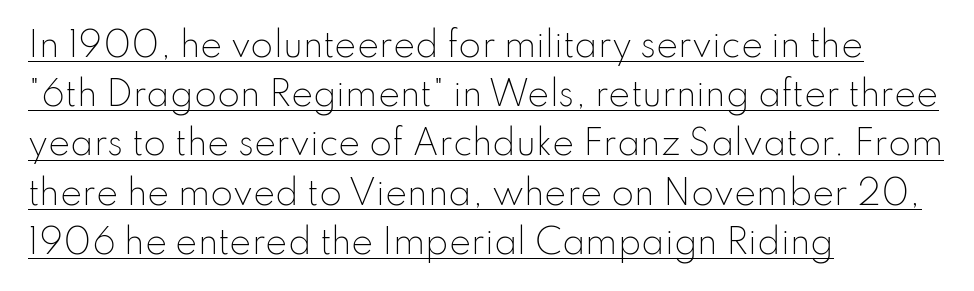
Q: Is the text bold? A: No.
Q: Is the text italic (slanted)? A: No, it is upright.
Q: Is the typeface a serif or a sans-serif typeface? A: Sans-serif.
Q: Is the text underlined? A: Yes.
Q: How is the paragraph aligned? A: Left-aligned.
Q: Is the spacing between letters normal or unusually wide? A: Normal.
Q: Is the spacing between lines tight, normal or loose? A: Normal.
Q: Width (condensed, normal, or wide)? A: Normal.
Q: Stroke contrast? A: Low.
Q: x-height? A: Small.
Q: Monospaced? A: No.
